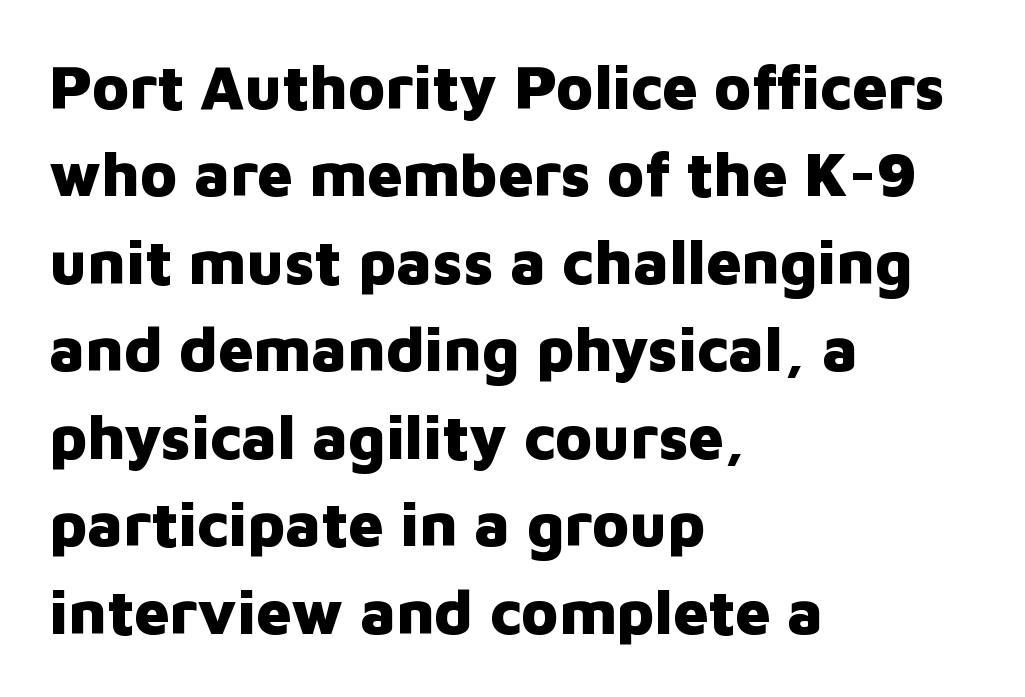
{"serif": "no", "italic": "no", "bold": "yes", "weight": "heavy", "width": "normal", "stroke_contrast": "low", "x_height": "medium", "monospaced": "no", "underline": "no", "align": "left", "line_spacing": "normal", "line_spacing_ratio": 1.41, "letter_spacing": "normal", "letter_spacing_em": 0.0, "glyph_px": 62}
